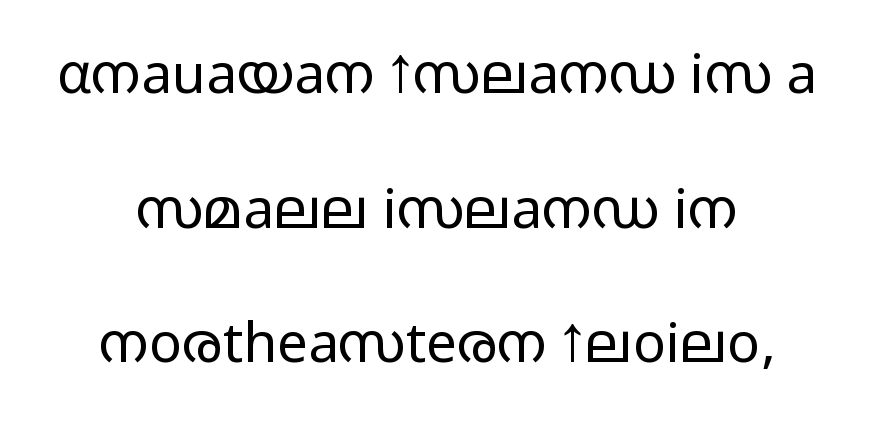
In CSS terms this would be text-align: center. Proportional: the letters do not fall into vertical columns. Letters have the restrained weight of plain body copy at most. The specimen omits any rule beneath the text block's lines. The gaps between neighbouring characters are ordinary and unremarkable.
